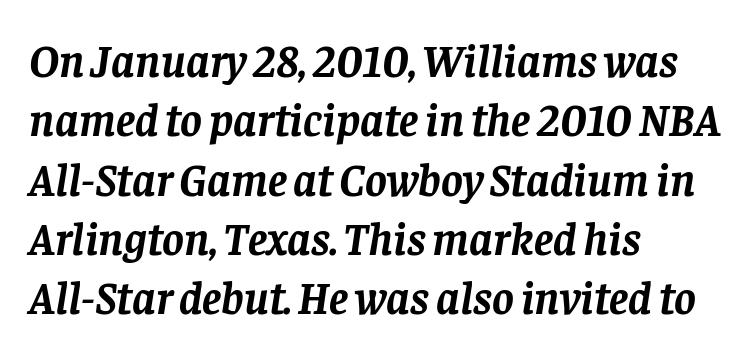
Q: Is the text bold? A: Yes.
Q: Is the text italic (slanted)? A: Yes, it leans right by about 8 degrees.
Q: Is the typeface a serif or a sans-serif typeface? A: Serif.
Q: Is the text underlined? A: No.
Q: How is the paragraph aligned? A: Left-aligned.
Q: Is the spacing between letters normal or unusually wide? A: Normal.
Q: Is the spacing between lines tight, normal or loose? A: Normal.
Q: Width (condensed, normal, or wide)? A: Normal.
Q: Stroke contrast? A: Low.
Q: x-height? A: Large.
Q: Monospaced? A: No.
